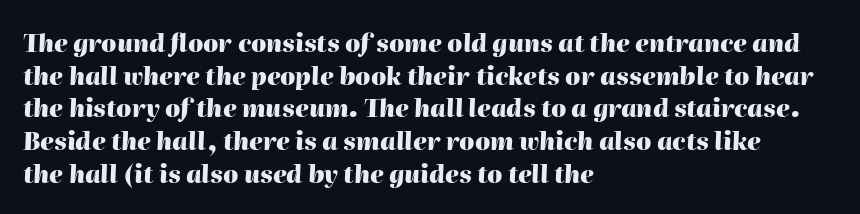
Observe the lean: these are italic letterforms. Any mark beneath the type? The region is blank. The passage shown is emphatically bold. Rows of type keep a routine distance in the vertical direction.
